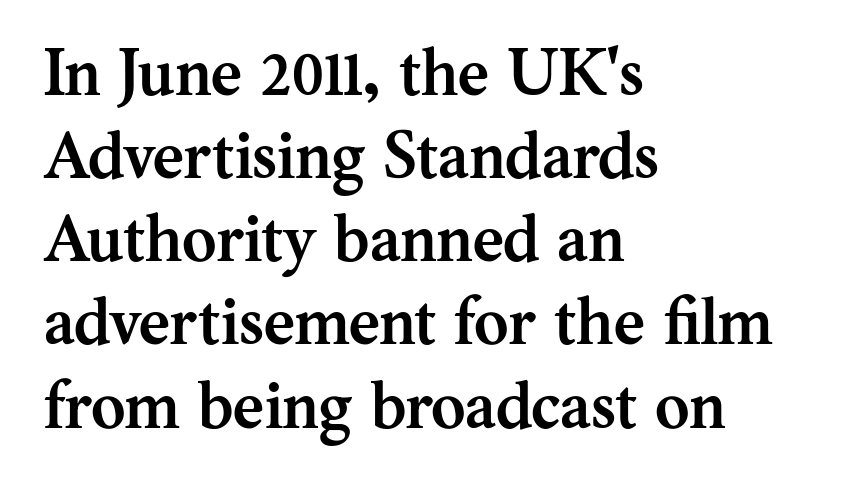
{"serif": "yes", "italic": "no", "bold": "yes", "weight": "semibold", "width": "normal", "stroke_contrast": "medium", "x_height": "medium", "monospaced": "no", "underline": "no", "align": "left", "line_spacing": "normal", "line_spacing_ratio": 1.26, "letter_spacing": "normal", "letter_spacing_em": 0.0, "glyph_px": 66}
